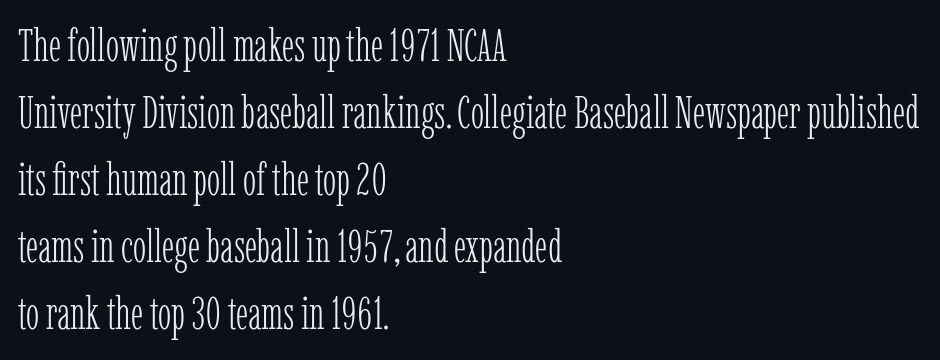
{"serif": "yes", "italic": "no", "bold": "no", "weight": "light", "width": "condensed", "stroke_contrast": "low", "x_height": "medium", "monospaced": "no", "underline": "no", "align": "left", "line_spacing": "normal", "line_spacing_ratio": 1.49, "letter_spacing": "normal", "letter_spacing_em": 0.0, "glyph_px": 45}
